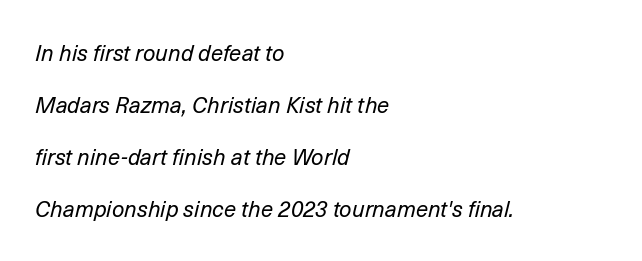
{"italic": "yes", "lean": "right", "slant_degrees": 14, "bold": "no", "underline": "no", "align": "left", "line_spacing": "loose", "line_spacing_ratio": 2.37, "letter_spacing": "normal", "letter_spacing_em": 0.0, "glyph_px": 22}
